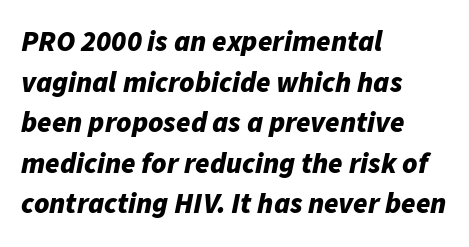
Q: Is the text bold? A: Yes.
Q: Is the text italic (slanted)? A: Yes, it leans right by about 11 degrees.
Q: Is the text underlined? A: No.
Q: How is the paragraph aligned? A: Left-aligned.
Q: Is the spacing between letters normal or unusually wide? A: Normal.
Q: Is the spacing between lines tight, normal or loose? A: Normal.
Q: Width (condensed, normal, or wide)? A: Normal.
Q: Stroke contrast? A: Low.
Q: x-height? A: Medium.
Q: Monospaced? A: No.
